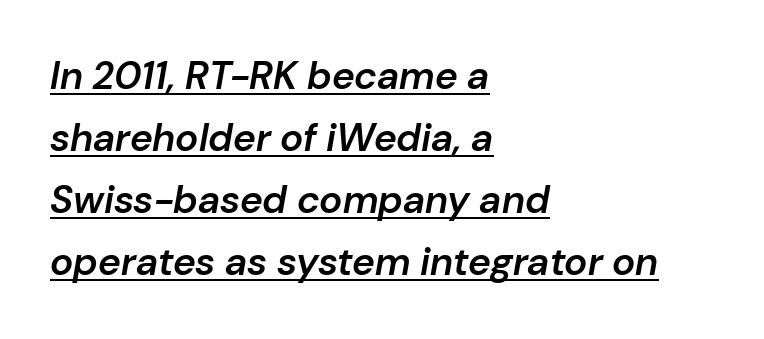
{"italic": "yes", "lean": "right", "slant_degrees": 10, "bold": "semi", "weight": "semibold", "width": "normal", "stroke_contrast": "low", "x_height": "medium", "monospaced": "no", "underline": "yes", "align": "left", "line_spacing": "normal", "line_spacing_ratio": 1.59, "letter_spacing": "normal", "letter_spacing_em": 0.0, "glyph_px": 39}
